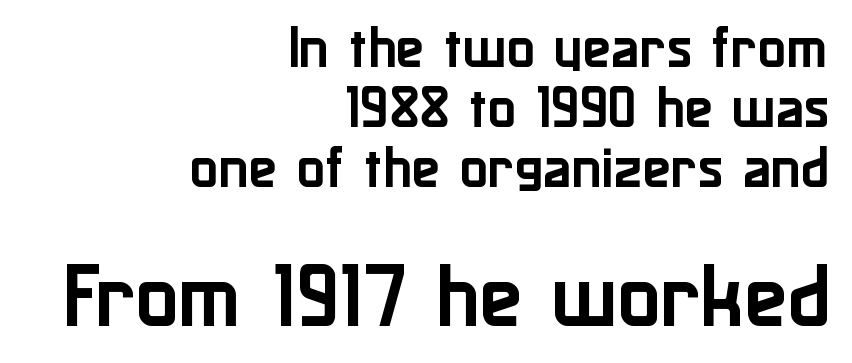
{"serif": "no", "italic": "no", "width": "normal", "stroke_contrast": "low", "x_height": "medium", "monospaced": "no", "underline": "no", "align": "right", "line_spacing": "normal", "line_spacing_ratio": 1.28, "letter_spacing": "normal", "letter_spacing_em": 0.0, "larger_block": "second", "size_ratio": 1.51, "glyph_px": 71}
